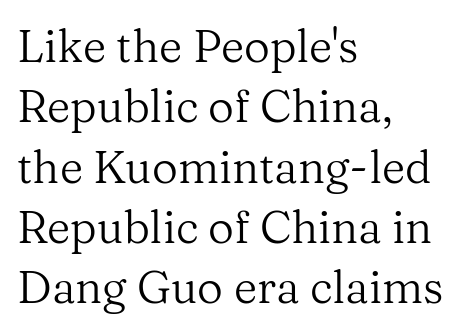
Q: Is the text bold? A: No.
Q: Is the text italic (slanted)? A: No, it is upright.
Q: Is the typeface a serif or a sans-serif typeface? A: Serif.
Q: Is the text underlined? A: No.
Q: How is the paragraph aligned? A: Left-aligned.
Q: Is the spacing between letters normal or unusually wide? A: Normal.
Q: Is the spacing between lines tight, normal or loose? A: Normal.
Q: Width (condensed, normal, or wide)? A: Normal.
Q: Stroke contrast? A: Medium.
Q: x-height? A: Medium.
Q: Monospaced? A: No.
